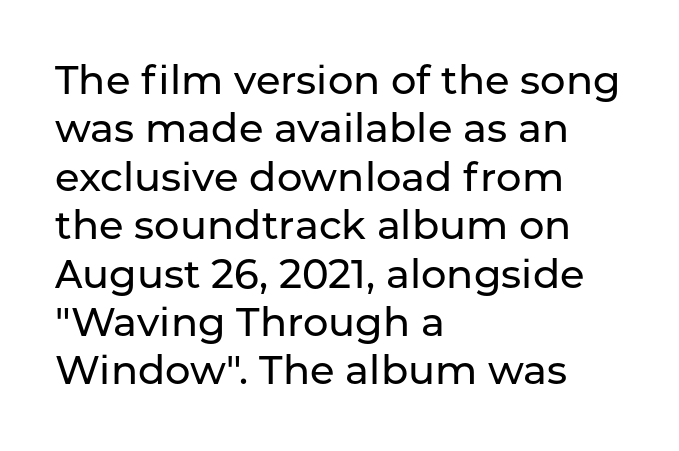
Check where the strokes stop: nothing finishes them off — pure sans. Proportional: the letters do not fall into vertical columns. How are the letters spaced? Ordinarily, with no added tracking. The lettering holds an erect, upright posture throughout. Each row of text sits above clean, open space.
